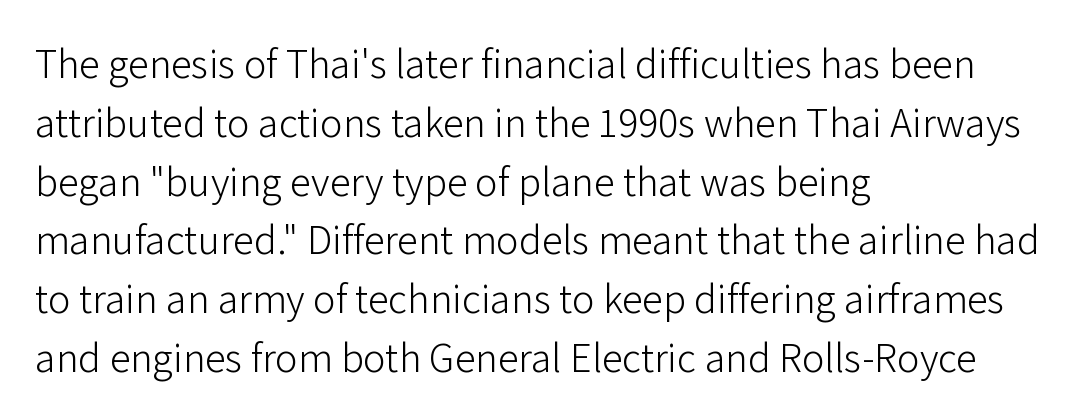
The image shows 42 px light sans-serif type, upright; set left-aligned, normal line spacing (1.4x), normal letter spacing, not underlined; low stroke contrast and a medium x-height.
